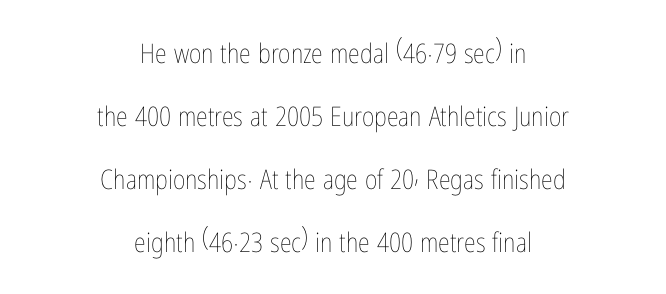
The image shows 27 px text type, upright; set centered, loose line spacing (2.33x), normal letter spacing, not underlined.
